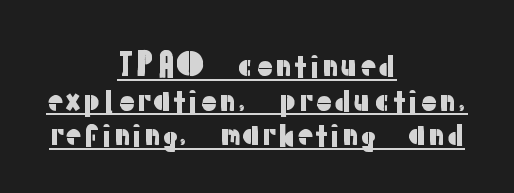
The image shows 31 px sans-serif type, upright; set centered, tight line spacing (1.12x), normal letter spacing, underlined; low stroke contrast and a medium x-height.
